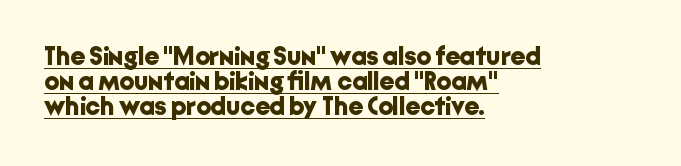
{"italic": "no", "bold": "yes", "underline": "yes", "align": "left", "line_spacing": "tight", "line_spacing_ratio": 0.97, "letter_spacing": "normal", "letter_spacing_em": 0.0, "glyph_px": 26}
